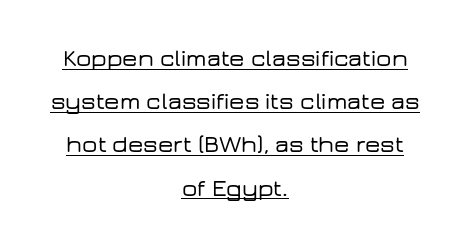
Posture: straight, roman, zero tilt. The paragraph shown floats in the horizontal middle. Does a line run under the words? Yes, clearly. Words appear dense and cohesive because spacing is normal.
